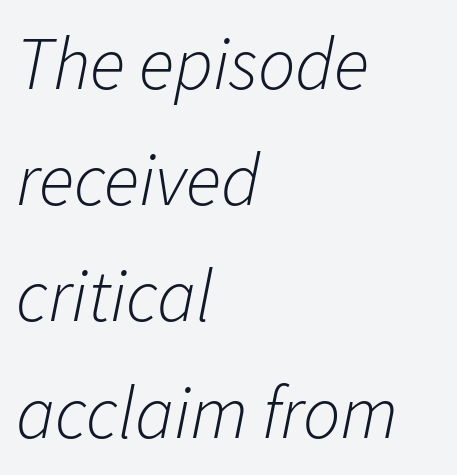
{"italic": "yes", "lean": "right", "slant_degrees": 11, "bold": "no", "weight": "light", "width": "normal", "stroke_contrast": "low", "x_height": "medium", "monospaced": "no", "underline": "no", "align": "left", "line_spacing": "normal", "line_spacing_ratio": 1.57, "letter_spacing": "normal", "letter_spacing_em": 0.0, "glyph_px": 74}
